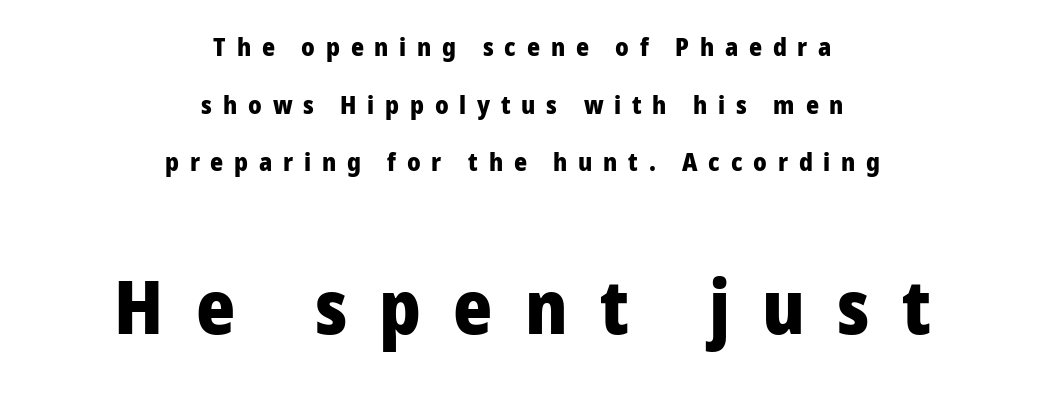
The image shows 75 px heavy sans-serif type, upright; set centered, loose line spacing (2.31x), unusually wide letter spacing (+0.43 em), not underlined; the second (bottom) block is 3.0x larger; low stroke contrast and a medium x-height.
